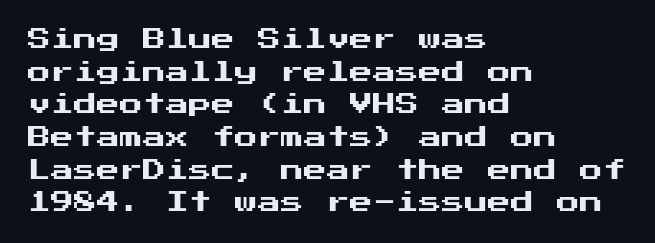
All the whitespace from short lines collects on the right. Standard letterfit; no display-style spreading of the glyphs. The area under the type is left untouched. Characters remain perfectly vertical along every line. If you measured baseline to baseline, you'd find a middling distance.
